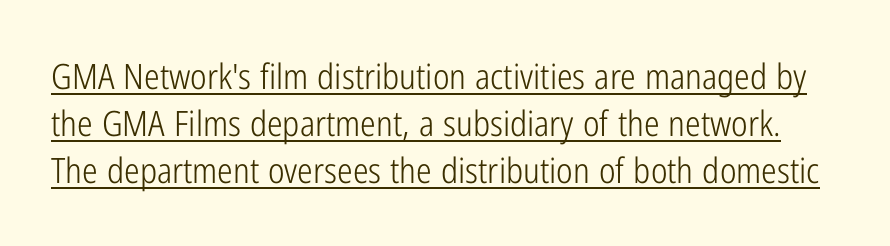
The image shows 35 px light, condensed sans-serif type, upright; set normal line spacing (1.35x), normal letter spacing, underlined; low stroke contrast and a medium x-height.
